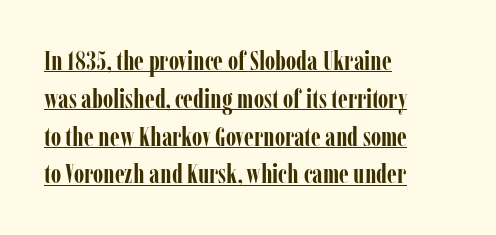
The image shows 27 px bold type, upright; set left-aligned, normal line spacing (1.4x), normal letter spacing, underlined.
